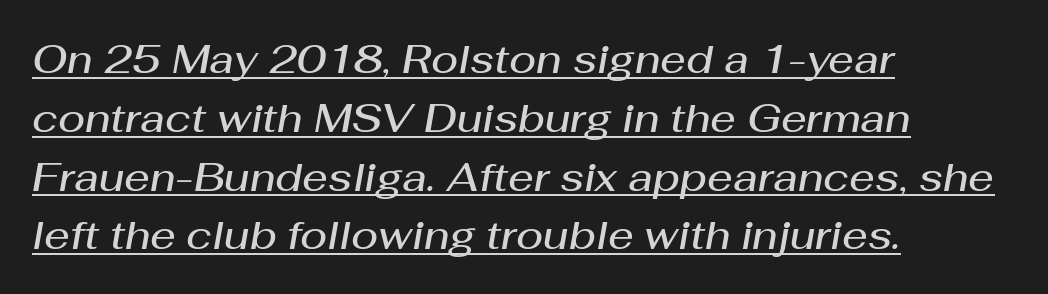
Q: Is the text bold? A: Semi-bold.
Q: Is the text italic (slanted)? A: Yes, it leans right by about 10 degrees.
Q: Is the text underlined? A: Yes.
Q: How is the paragraph aligned? A: Left-aligned.
Q: Is the spacing between letters normal or unusually wide? A: Normal.
Q: Is the spacing between lines tight, normal or loose? A: Normal.
Q: Width (condensed, normal, or wide)? A: Normal.
Q: Stroke contrast? A: Medium.
Q: x-height? A: Medium.
Q: Monospaced? A: No.
